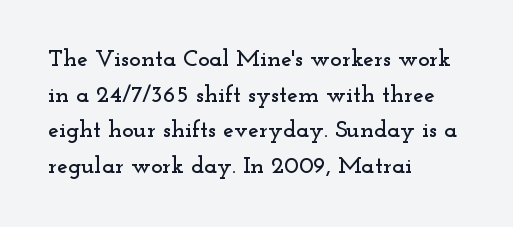
Q: Is the text italic (slanted)? A: No, it is upright.
Q: Is the text underlined? A: No.
Q: How is the paragraph aligned? A: Left-aligned.
Q: Is the spacing between letters normal or unusually wide? A: Normal.
Q: Is the spacing between lines tight, normal or loose? A: Normal.
